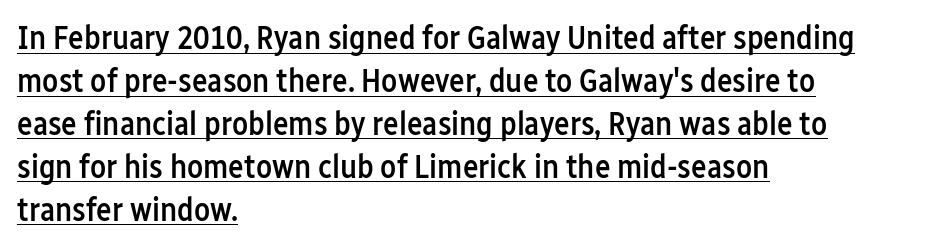
{"serif": "no", "italic": "no", "bold": "semi", "weight": "semibold", "width": "condensed", "stroke_contrast": "low", "x_height": "medium", "monospaced": "no", "underline": "yes", "align": "left", "line_spacing": "normal", "line_spacing_ratio": 1.3, "letter_spacing": "normal", "letter_spacing_em": 0.0, "glyph_px": 33}
